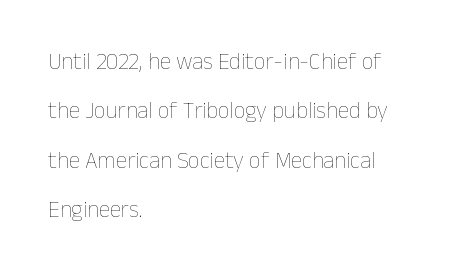
The image shows 23 px text type, upright; set left-aligned, loose line spacing (2.15x), normal letter spacing, not underlined.
